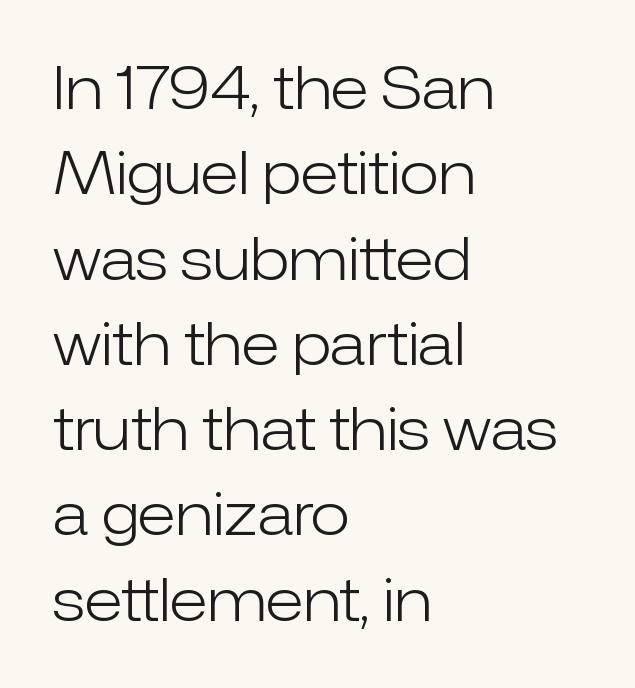
The image shows 58 px light sans-serif type, upright; set left-aligned, normal line spacing (1.47x), normal letter spacing, not underlined; low stroke contrast and a medium x-height.
